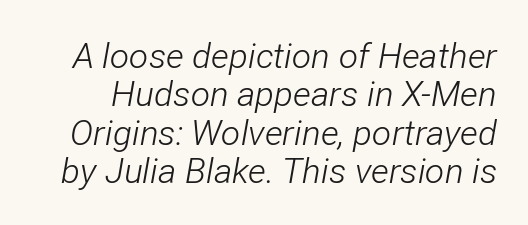
{"italic": "yes", "lean": "right", "slant_degrees": 12, "bold": "no", "weight": "light", "width": "condensed", "stroke_contrast": "low", "x_height": "medium", "monospaced": "no", "underline": "no", "line_spacing": "tight", "line_spacing_ratio": 1.1, "letter_spacing": "normal", "letter_spacing_em": 0.0, "glyph_px": 35}
